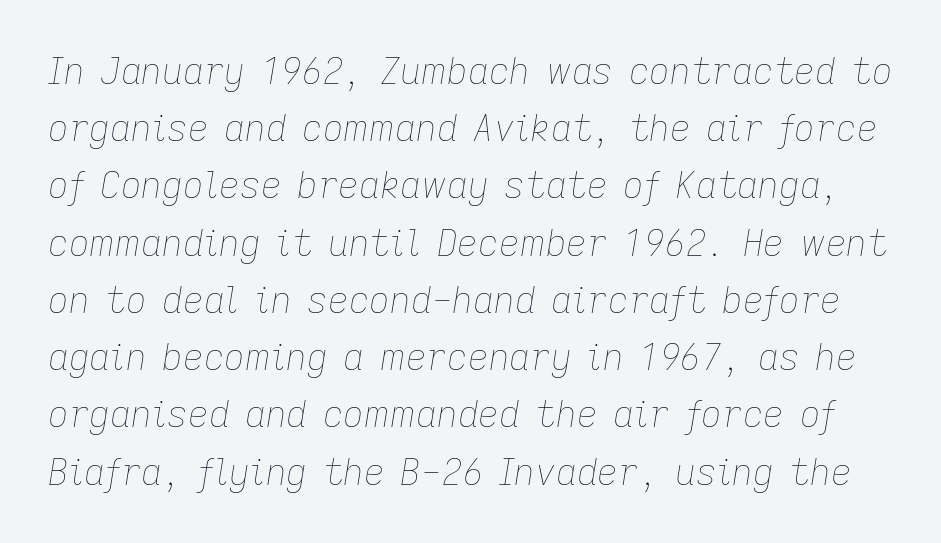
Whoever set this chose a conventional vertical rhythm. Nothing heavy about these letters — not bold at all. Look at the tracking — it's just the regular setting, nothing added. Compared with ordinary roman type, these characters are visibly tilted. A typesetter would call this proportional, since set widths differ per character.
